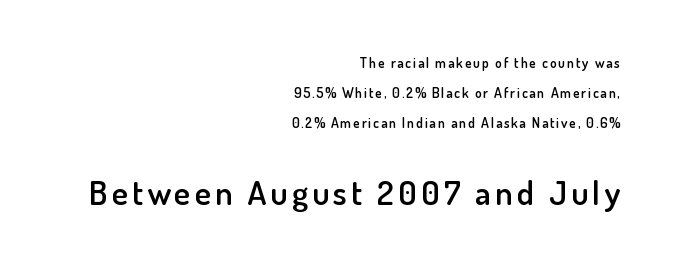
Q: Is the text bold? A: Semi-bold.
Q: Is the text italic (slanted)? A: No, it is upright.
Q: Is the typeface a serif or a sans-serif typeface? A: Sans-serif.
Q: Is the text underlined? A: No.
Q: How is the paragraph aligned? A: Right-aligned.
Q: Is the spacing between lines tight, normal or loose? A: Loose.
Q: Which block of text is set in a larger size, the first (top) or the second (bottom)? A: The second (bottom) one.
Q: Width (condensed, normal, or wide)? A: Normal.
Q: Stroke contrast? A: Low.
Q: x-height? A: Small.
Q: Monospaced? A: No.
